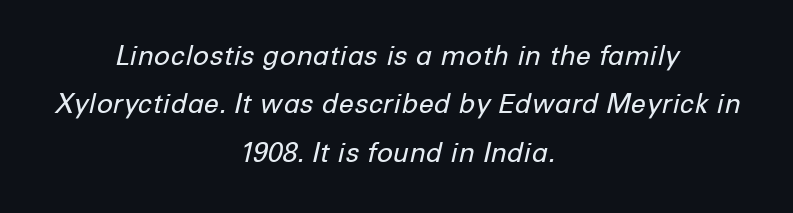
Compared with typical body copy, the letter spacing here is the same. These lines stack symmetrically, like a column narrowing and widening about its center. Counters stay open thanks to moderate or lighter strokes. Quick note: italic. Anything drawn beneath the words? Only blank space.
